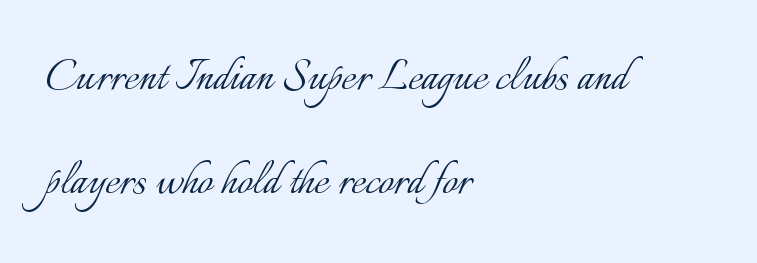
Does the leading feel generous? Absolutely, it's lavish. Visually the block forms a straight wall on the left and a jagged coastline on the right. The glyphs are unaccompanied by any horizontal stroke below them. A typesetter would call this proportional, since set widths differ per character.
